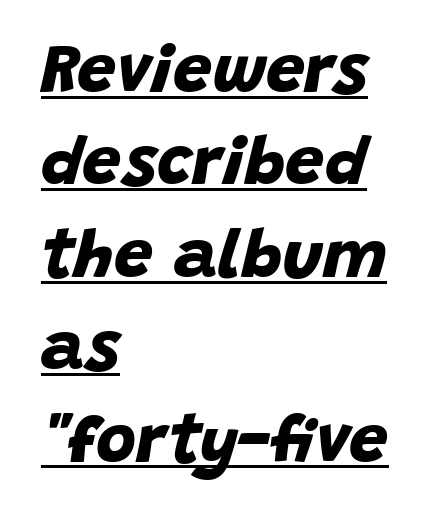
Serif or sans? Sans — the stroke terminals are bare. The lines are quadded left. The letters sit at their default tracking, neither squeezed nor spread. The designer left line spacing at the default.
